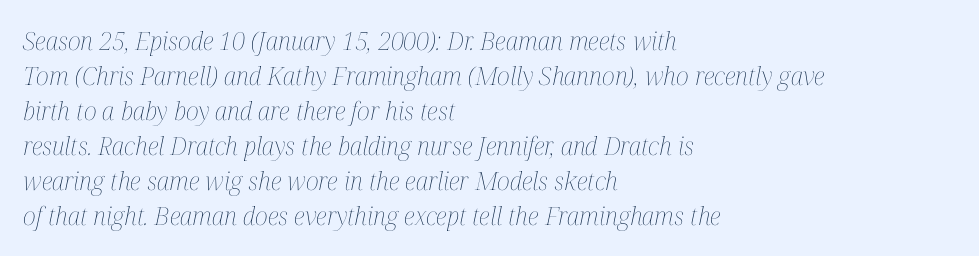
The image shows 25 px text type, italic (leaning right); set left-aligned, normal line spacing (1.4x), normal letter spacing, not underlined.
